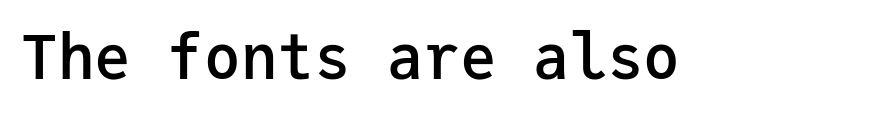
{"serif": "no", "italic": "no", "bold": "semi", "weight": "semibold", "width": "normal", "stroke_contrast": "low", "x_height": "medium", "monospaced": "yes", "underline": "no", "letter_spacing": "normal", "letter_spacing_em": 0.0, "glyph_px": 61}
